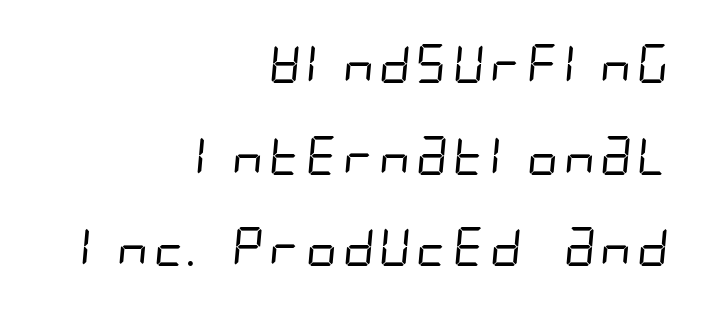
The image shows 39 px regular-weight, condensed sans-serif type; set right-aligned, loose line spacing (2.35x), normal letter spacing, not underlined; low stroke contrast and a large x-height.
